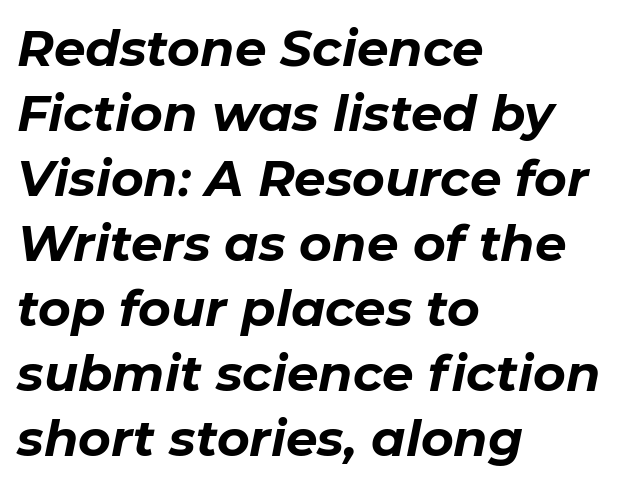
The image shows 50 px bold type, italic (leaning right); set left-aligned, normal line spacing (1.3x), normal letter spacing, not underlined; low stroke contrast and a medium x-height.
